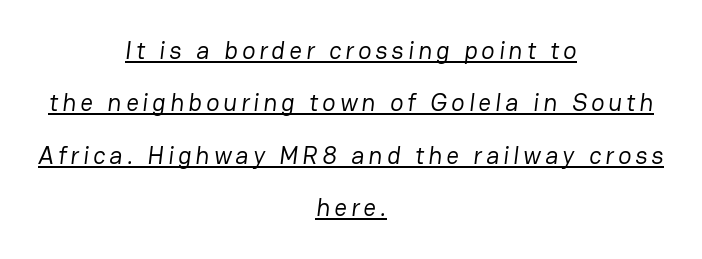
The image shows 25 px text type; set centered, loose line spacing (2.1x), underlined.
